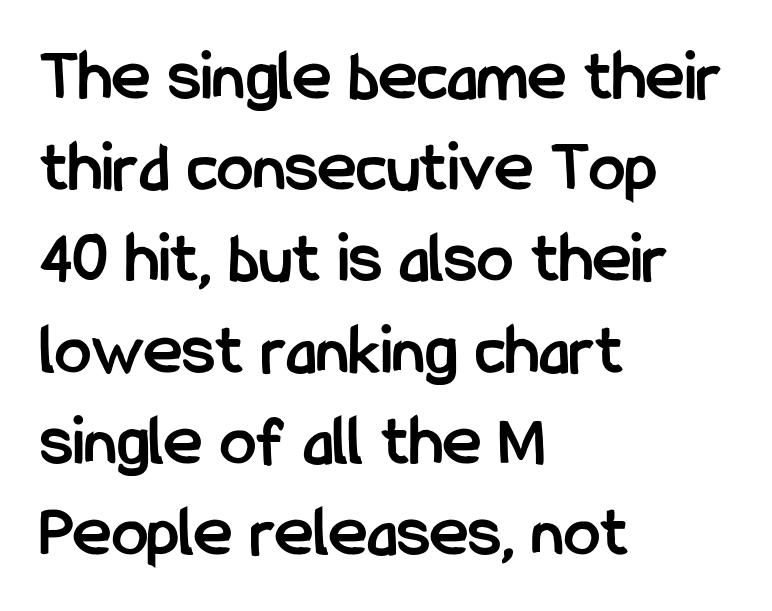
{"serif": "no", "italic": "no", "bold": "yes", "weight": "semibold", "width": "condensed", "stroke_contrast": "low", "x_height": "medium", "monospaced": "no", "underline": "no", "align": "left", "line_spacing": "normal", "line_spacing_ratio": 1.25, "letter_spacing": "normal", "letter_spacing_em": 0.0, "glyph_px": 73}
